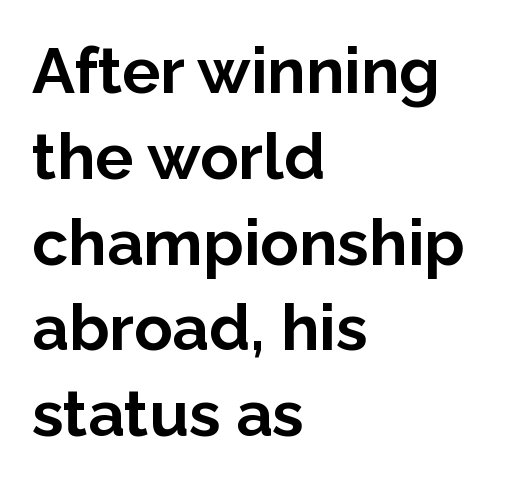
The image shows 64 px bold sans-serif type, upright; set left-aligned, normal line spacing (1.34x), normal letter spacing, not underlined; low stroke contrast and a medium x-height.
